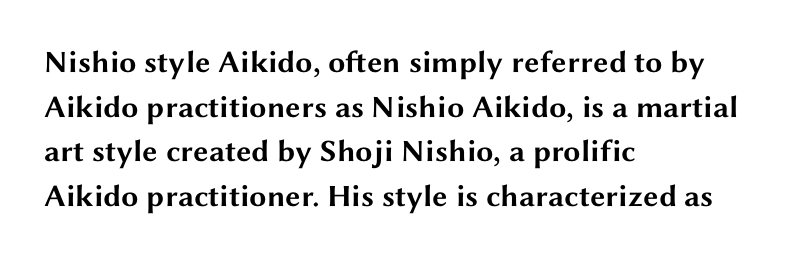
Q: Is the text bold? A: Yes.
Q: Is the text italic (slanted)? A: No, it is upright.
Q: Is the typeface a serif or a sans-serif typeface? A: Sans-serif.
Q: Is the text underlined? A: No.
Q: How is the paragraph aligned? A: Left-aligned.
Q: Is the spacing between letters normal or unusually wide? A: Normal.
Q: Is the spacing between lines tight, normal or loose? A: Normal.
Q: Width (condensed, normal, or wide)? A: Wide.
Q: Stroke contrast? A: Medium.
Q: x-height? A: Medium.
Q: Monospaced? A: No.
